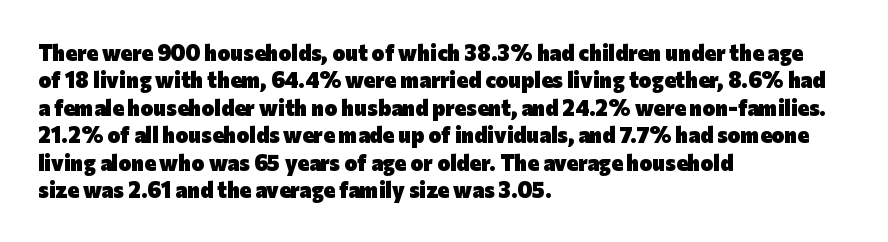
{"italic": "no", "bold": "yes", "underline": "no", "align": "left", "line_spacing": "normal", "line_spacing_ratio": 1.25, "letter_spacing": "normal", "letter_spacing_em": 0.0, "glyph_px": 22}
